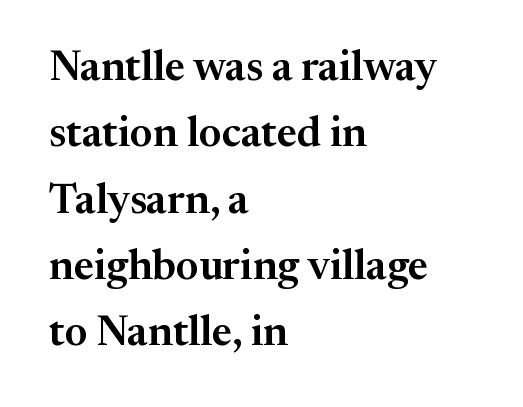
The leading is moderate, giving the passage an even texture. A typesetter would call this zero additional tracking. Do the characters align in a grid? No, the font is proportional. Lines of text with bare space underneath. Every character sits straight up, as roman type does.
